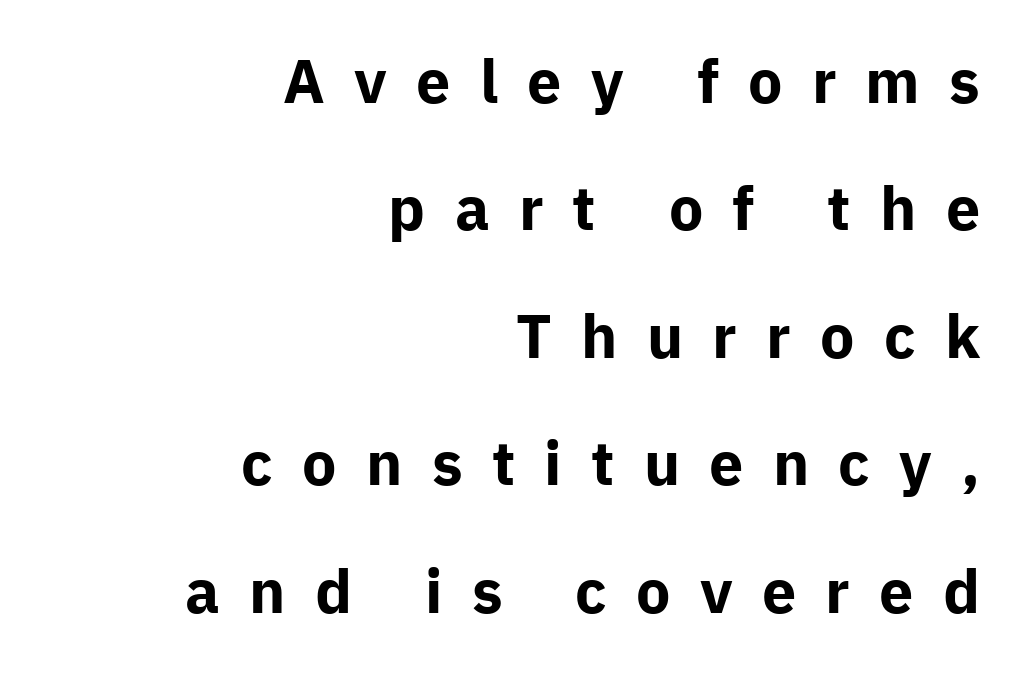
The image shows 61 px bold sans-serif type, upright; set right-aligned, loose line spacing (2.09x), unusually wide letter spacing (+0.48 em), not underlined; low stroke contrast and a medium x-height.
